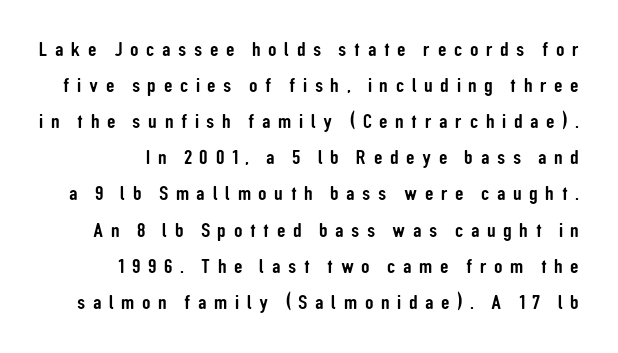
A roman cut, with each character standing at attention. Words appear elongated and porous because spacing is wide. The specimen omits any rule beneath the text block's lines.
